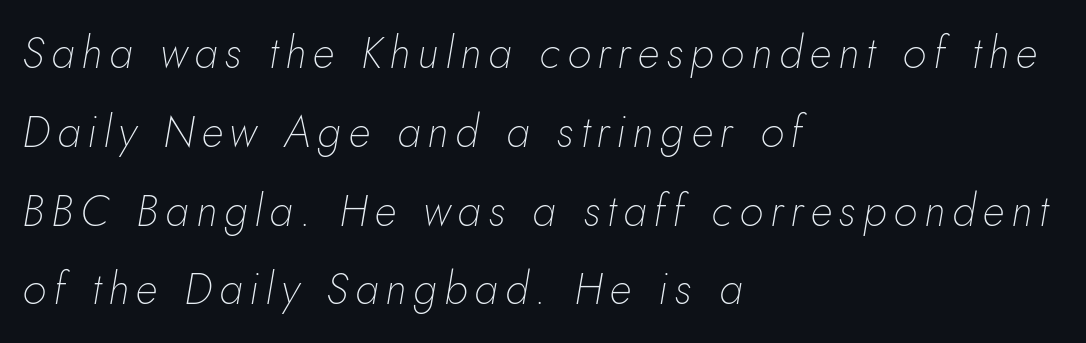
Horizontally, the lines are justified to the leading edge only. The face used here is proportionally spaced, like ordinary book or web type. Looking at the ascenders, they clearly lean. Bold? No — there's no thickening of the strokes.
